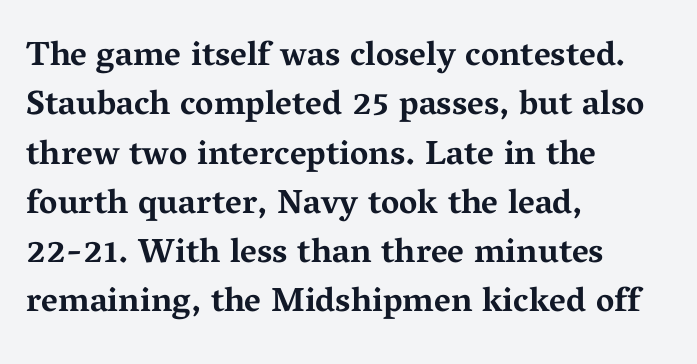
Q: Is the text bold? A: Yes.
Q: Is the text italic (slanted)? A: No, it is upright.
Q: Is the typeface a serif or a sans-serif typeface? A: Serif.
Q: Is the text underlined? A: No.
Q: How is the paragraph aligned? A: Left-aligned.
Q: Is the spacing between letters normal or unusually wide? A: Normal.
Q: Is the spacing between lines tight, normal or loose? A: Normal.
Q: Width (condensed, normal, or wide)? A: Wide.
Q: Stroke contrast? A: Medium.
Q: x-height? A: Medium.
Q: Monospaced? A: No.
